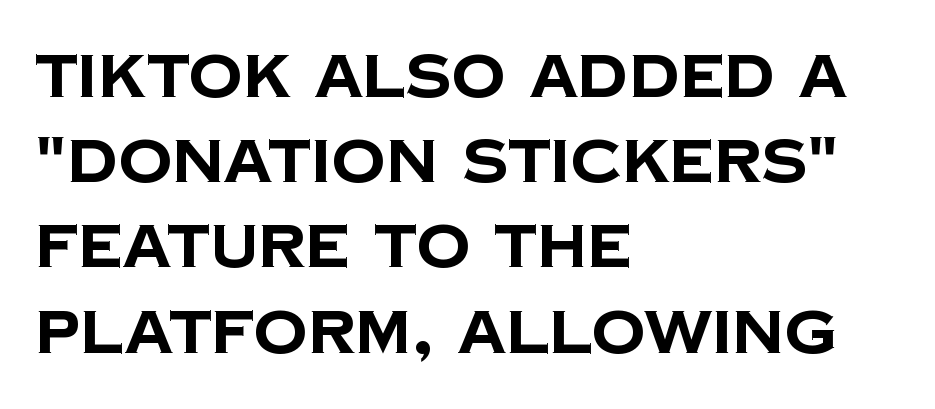
The image shows 60 px bold sans-serif type; set left-aligned, normal line spacing (1.42x), normal letter spacing, not underlined; low stroke contrast and a large x-height.
